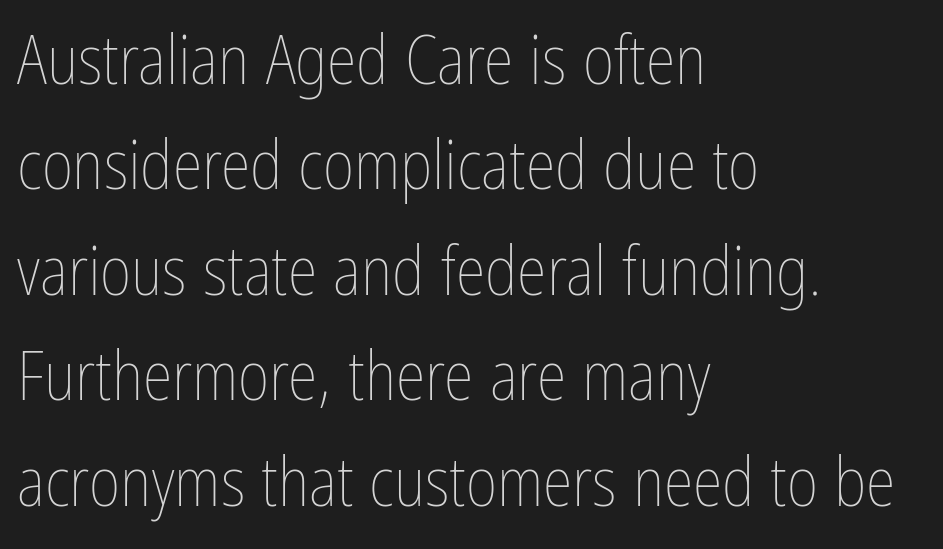
Between one letter and the next there's only the usual sliver of space. Whoever set this chose a conventional vertical rhythm. Designer's note — italics off, roman on. The lines in this sample share a left origin and differ only in where they stop. The strokes are not fattened; the text isn't bold. Note the varied advance widths — an 'i' is clearly narrower than an 'm'.
